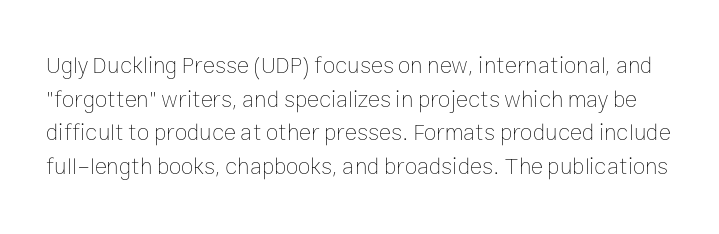
Q: Is the text bold? A: No.
Q: Is the text italic (slanted)? A: No, it is upright.
Q: Is the text underlined? A: No.
Q: Is the spacing between letters normal or unusually wide? A: Normal.
Q: Is the spacing between lines tight, normal or loose? A: Normal.
